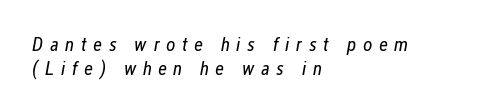
The image shows 20 px text type, italic (leaning right); set left-aligned, line spacing 1.18x, unusually wide letter spacing (+0.33 em), not underlined.
